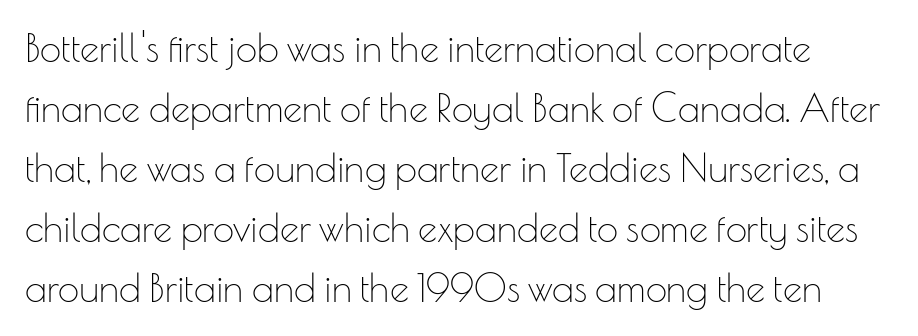
This is sans-serif lettering, the kind often seen on screens and signage. Underline: absent. Each stroke keeps to a modest, everyday thickness or less. This is the regular roman posture of the typeface. Reading down the column, the eye jumps a familiar distance to each next line. Note the varied advance widths — an 'i' is clearly narrower than an 'm'.
